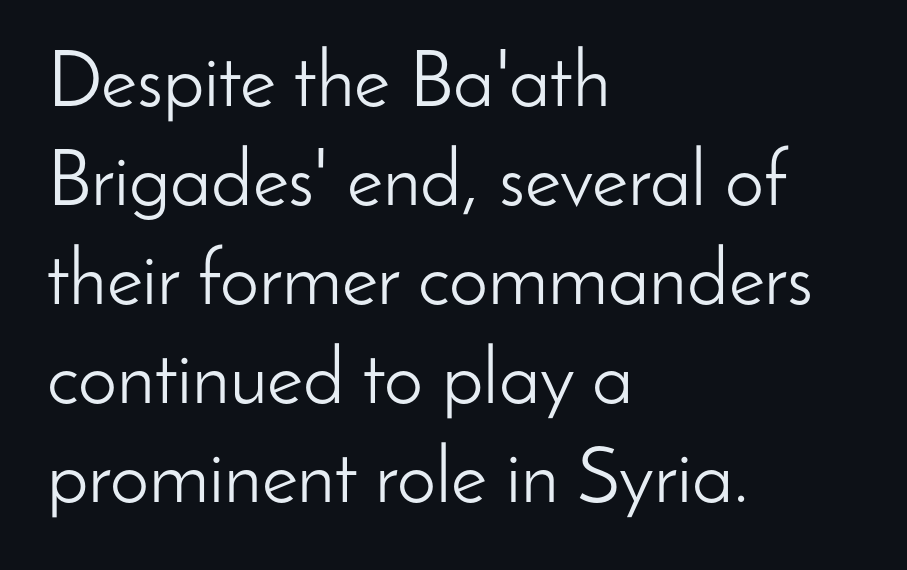
Rule under the text: the space is simply empty. The rendering uses natural spacing where letterforms have individual widths. The cut favours lightness, reaching ordinary text weight at its darkest. A typesetter would mark this as roman, not italic. Nothing unusual about the tracking: characters are spaced as the font intends. Is there much room between lines? A standard amount, neither cramped nor airy.
